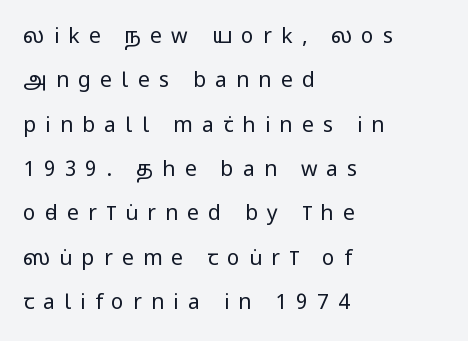
No chunkiness to these letters — they're not bold. Each line starts at the same left margin while the right side varies. A clean baseline with only descenders dipping below it. These lines have a slow, spaced-out rhythm from letter to letter. The specimen reads as upright at a glance.
